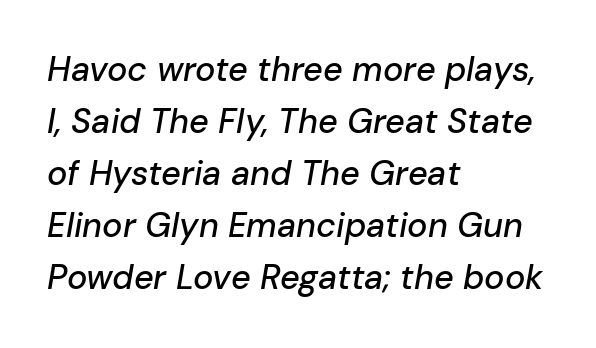
{"italic": "yes", "lean": "right", "slant_degrees": 10, "width": "normal", "stroke_contrast": "low", "x_height": "medium", "monospaced": "no", "underline": "no", "align": "left", "line_spacing": "normal", "line_spacing_ratio": 1.53, "letter_spacing": "normal", "letter_spacing_em": 0.0, "glyph_px": 34}
